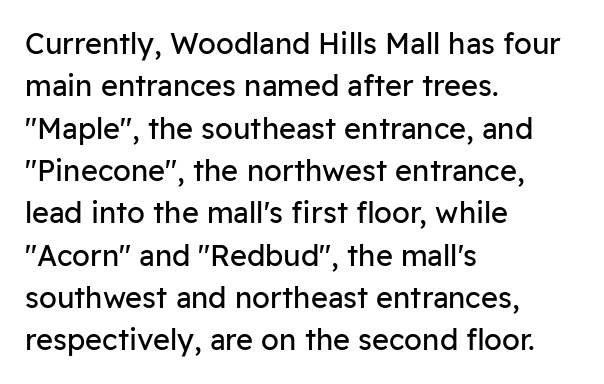
The image shows 29 px regular-weight sans-serif type, upright; set left-aligned, normal line spacing (1.46x), normal letter spacing, not underlined; low stroke contrast and a medium x-height.
